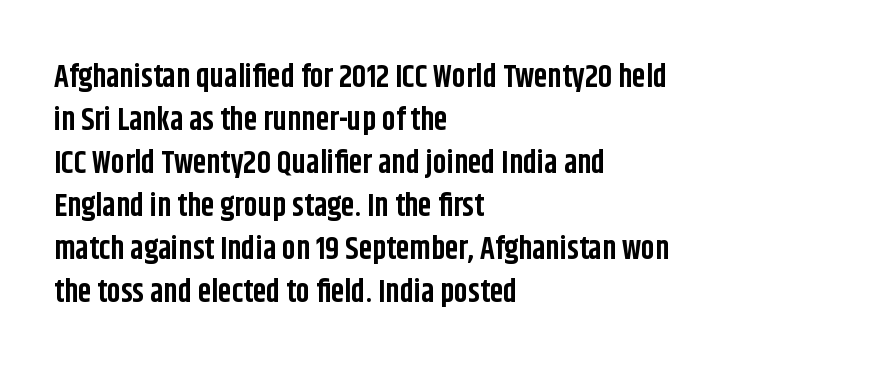
The typography opts for an upright posture over an oblique one. In terms of letterform style, serifs are entirely absent. The rendering uses natural spacing where letterforms have individual widths. Leftover space on each line is placed entirely after the last word.
